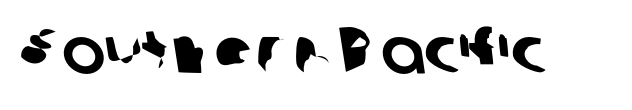
The image shows 65 px sans-serif type; set normal letter spacing, not underlined; low stroke contrast and a medium x-height.
